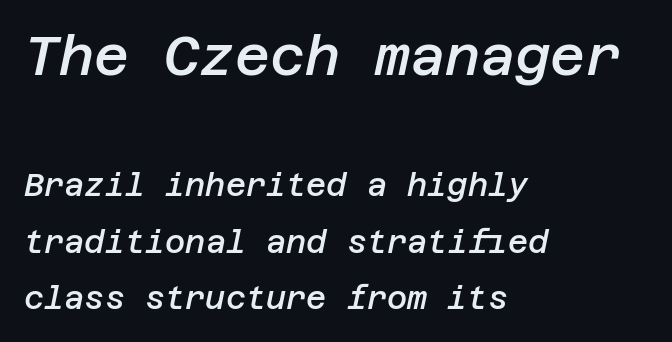
The setting favours the left margin, as ordinary paragraphs usually do. A semibold gives these letters moderate extra thickness, short of bold. You could call the tracking neutral — neither tight nor loose. In this sample the first text group is rendered at the bigger scale. Emphasis-style slanted type is in use.
